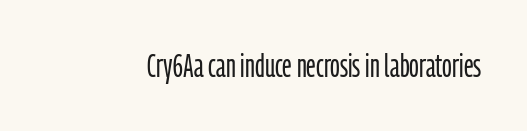
The image shows 32 px light, condensed sans-serif type, upright; set normal letter spacing, not underlined; low stroke contrast and a medium x-height.
